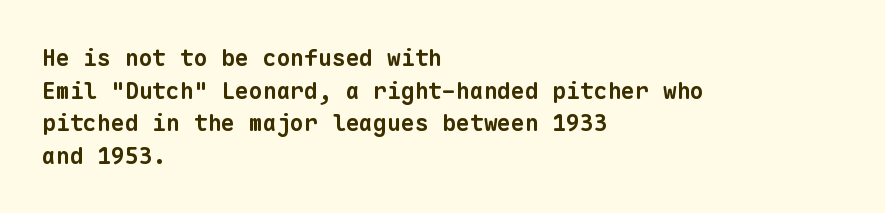
The image shows 23 px bold type; set left-aligned, normal line spacing (1.42x), normal letter spacing, not underlined.
